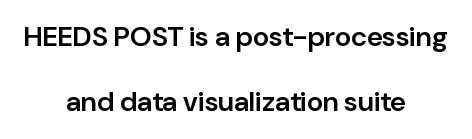
Q: Is the text bold? A: Semi-bold.
Q: Is the text italic (slanted)? A: No, it is upright.
Q: Is the typeface a serif or a sans-serif typeface? A: Sans-serif.
Q: Is the text underlined? A: No.
Q: How is the paragraph aligned? A: Centered.
Q: Is the spacing between letters normal or unusually wide? A: Normal.
Q: Is the spacing between lines tight, normal or loose? A: Loose.
Q: Width (condensed, normal, or wide)? A: Normal.
Q: Stroke contrast? A: Low.
Q: x-height? A: Medium.
Q: Monospaced? A: No.
